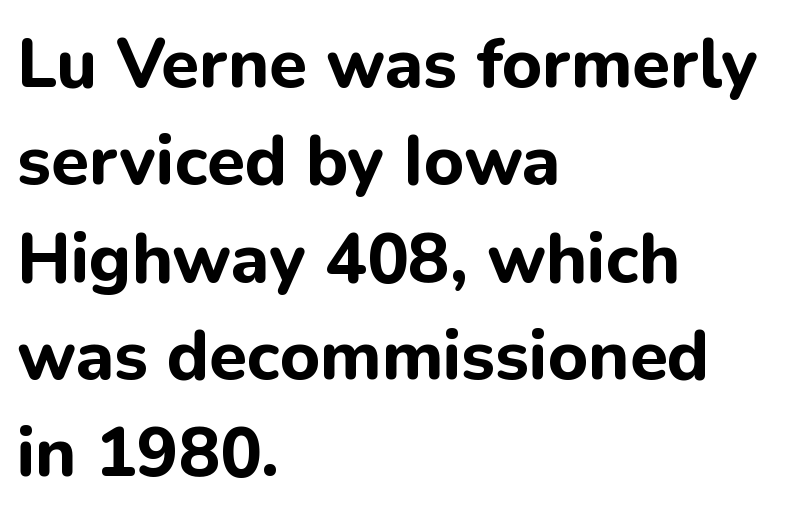
Is there any slant? The stems are plumb. A dark, heavy texture on the line: the type is bold. Examine the stroke ends and you'll find no serifs. The paragraph has a hard left edge and a soft right edge. Think of a printed novel: that variable character pitch is what you see here.
